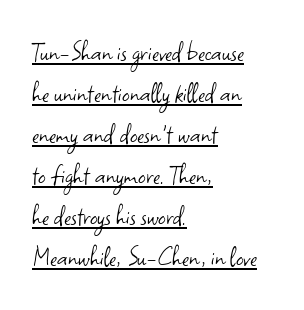
The ragged edge is on the right, which tells us the setting is flush left. The cut favours lightness, reaching ordinary text weight at its darkest. Spacing verdict: proportional, widths tailored to each character. The font family rendered here belongs to the sans-serif group. Underlined type.
